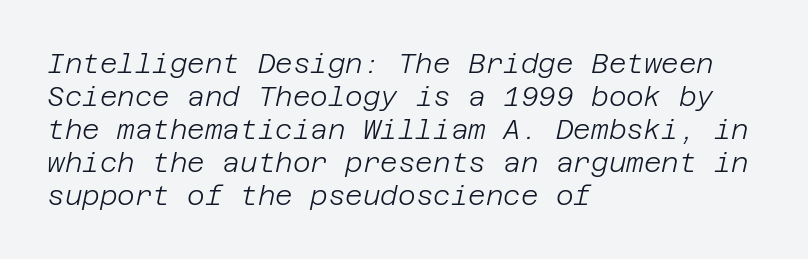
Plain, unruled lines of type. The typography opts for an oblique posture over an upright one. Default kerning and tracking; the words read as compact shapes. The setting favours the left margin, as ordinary paragraphs usually do. The strokes carry an ordinary text weight at most.
